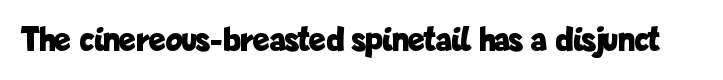
No feet cap the strokes, marking this as sans-serif type. The space directly below the letters is spotless. Notice how the stems are strictly vertical — no italics here. This is heavy type, rendered in bold. The passage shown is typed in a proportional face where columns would drift. The letters sit at their default tracking, neither squeezed nor spread.
